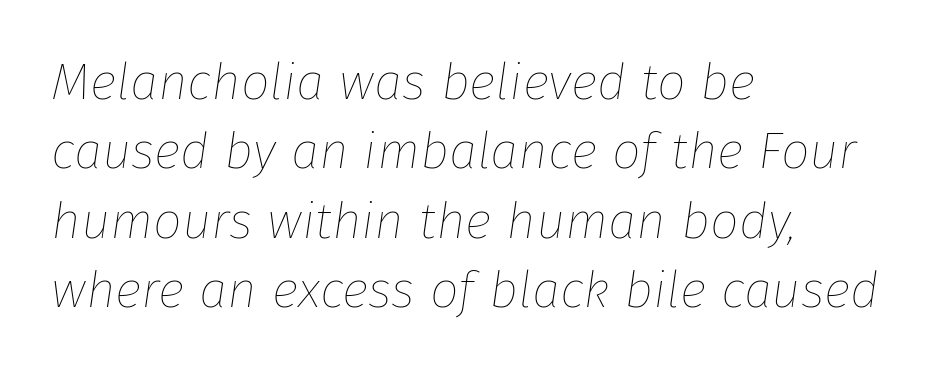
The image shows 51 px thin type, italic (leaning right); set left-aligned, normal line spacing (1.36x), normal letter spacing, not underlined; low stroke contrast and a medium x-height.
